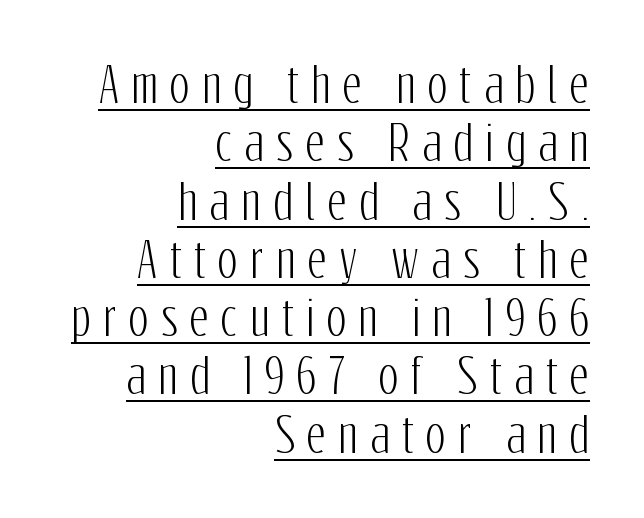
The image shows 47 px condensed sans-serif type, upright; set right-aligned, line spacing 1.24x, unusually wide letter spacing (+0.26 em), underlined; low stroke contrast and a medium x-height.
